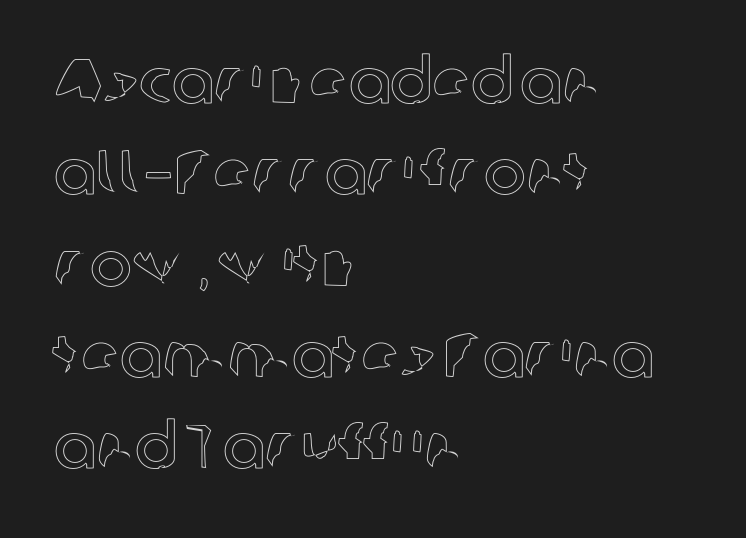
Summary of vertical rhythm: regular, with standard interline spacing. Upright lettering throughout. The foot of each line stays bare and open. Nothing unusual about the tracking: characters are spaced as the font intends. Alignment: flush left. A typesetter would call this proportional, since set widths differ per character.
